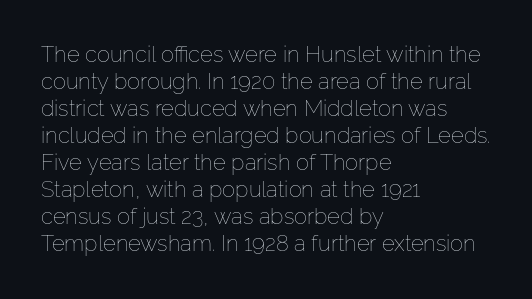
{"italic": "no", "bold": "no", "underline": "no", "align": "left", "line_spacing_ratio": 1.23, "letter_spacing": "normal", "letter_spacing_em": 0.0, "glyph_px": 22}
